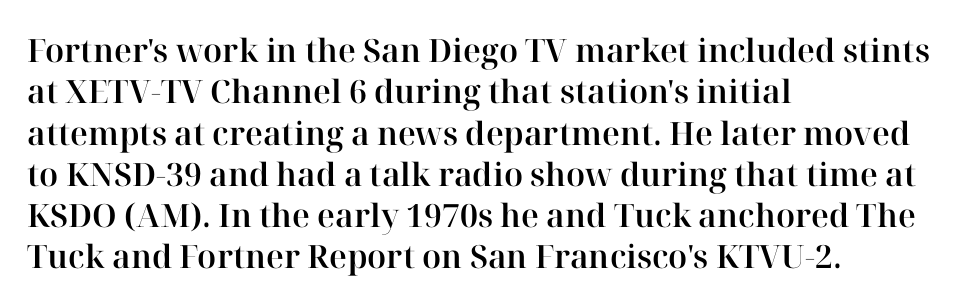
{"serif": "yes", "italic": "no", "width": "normal", "stroke_contrast": "high", "x_height": "medium", "monospaced": "no", "underline": "no", "align": "left", "line_spacing": "normal", "line_spacing_ratio": 1.29, "letter_spacing": "normal", "letter_spacing_em": 0.0, "glyph_px": 32}
